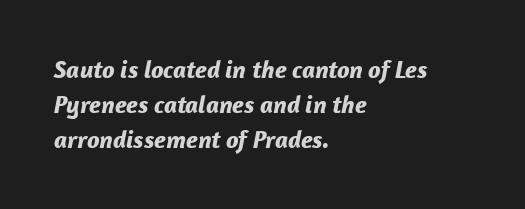
The image shows 25 px bold type, italic (leaning right); set left-aligned, normal line spacing (1.4x), normal letter spacing, not underlined.
